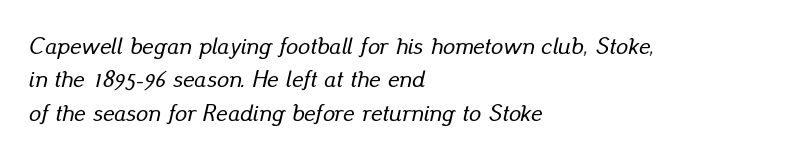
Q: Is the text italic (slanted)? A: Yes, it leans right by about 13 degrees.
Q: Is the text underlined? A: No.
Q: How is the paragraph aligned? A: Left-aligned.
Q: Is the spacing between letters normal or unusually wide? A: Normal.
Q: Is the spacing between lines tight, normal or loose? A: Normal.
